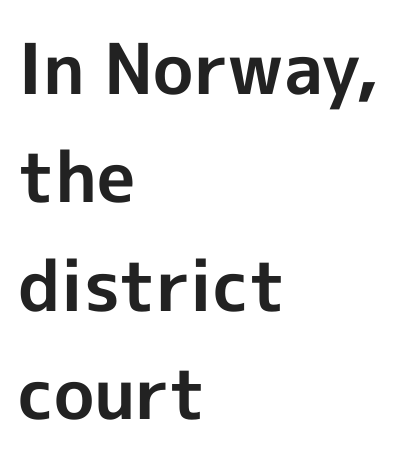
{"serif": "no", "italic": "no", "bold": "yes", "weight": "bold", "width": "normal", "x_height": "medium", "monospaced": "no", "underline": "no", "align": "left", "line_spacing": "normal", "line_spacing_ratio": 1.55, "letter_spacing": "normal", "letter_spacing_em": 0.0, "glyph_px": 70}
